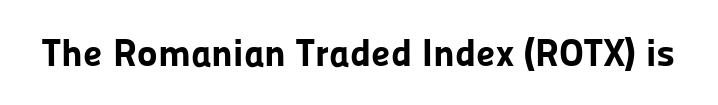
The face used here is rendered with its standard letterfit. Only glyphs here, with clear space below each row. Is this a fixed-width face? No — the glyphs have proportional, varying widths. Ordinary non-slanted type is in use. Thick stems and heavy bowls — unmistakably bold. The type family on display is of the sans-serif kind.
